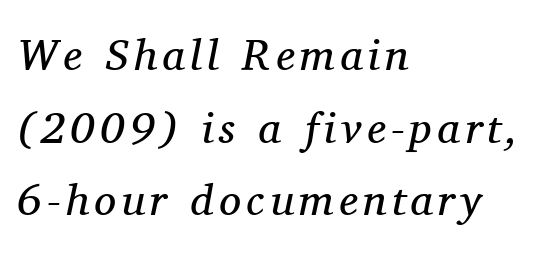
The image shows 44 px regular-weight serif type, italic (leaning right); set left-aligned, normal line spacing (1.65x), not underlined; medium stroke contrast and a medium x-height.
